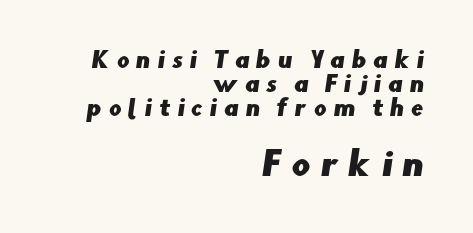
The image shows 33 px sans-serif type; set right-aligned, tight line spacing (1.1x), unusually wide letter spacing (+0.31 em), not underlined; the second (bottom) block is 1.5x larger; low stroke contrast and a small x-height.
